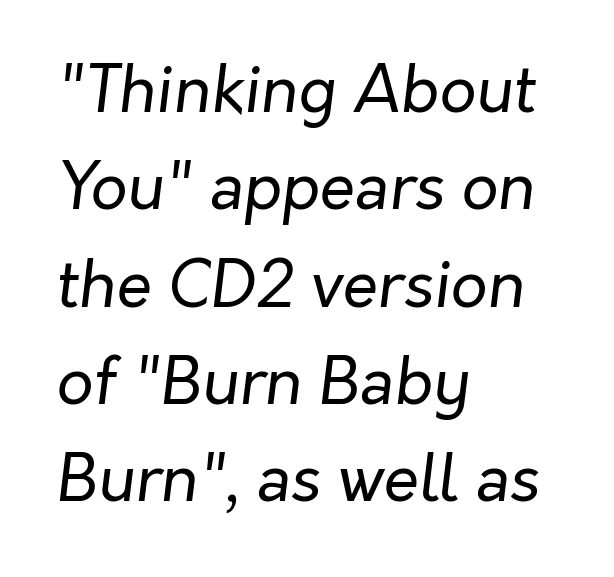
Q: Is the text bold? A: No.
Q: Is the text italic (slanted)? A: Yes, it leans right by about 7 degrees.
Q: Is the text underlined? A: No.
Q: How is the paragraph aligned? A: Left-aligned.
Q: Is the spacing between letters normal or unusually wide? A: Normal.
Q: Is the spacing between lines tight, normal or loose? A: Normal.
Q: Width (condensed, normal, or wide)? A: Normal.
Q: Stroke contrast? A: Low.
Q: x-height? A: Medium.
Q: Monospaced? A: No.
